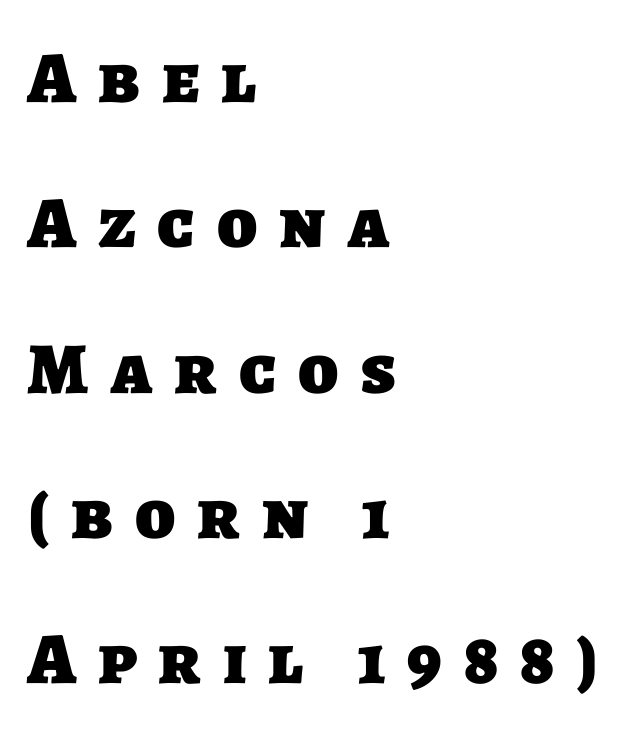
The image shows 73 px heavy sans-serif type; set left-aligned, loose line spacing (1.99x), unusually wide letter spacing (+0.3 em), not underlined; low stroke contrast and a large x-height.
